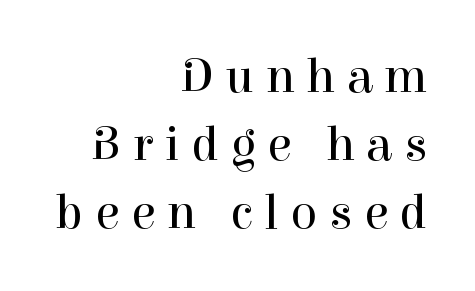
The image shows 49 px regular-weight serif type, upright; set right-aligned, normal line spacing (1.39x), unusually wide letter spacing (+0.24 em), not underlined; high stroke contrast and a medium x-height.
